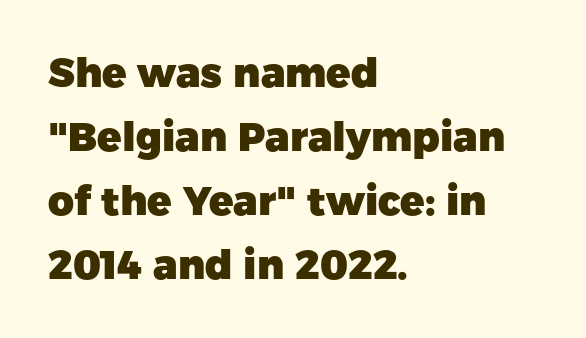
{"serif": "no", "italic": "no", "bold": "yes", "weight": "heavy", "width": "normal", "stroke_contrast": "low", "x_height": "medium", "monospaced": "no", "underline": "no", "align": "left", "line_spacing": "normal", "line_spacing_ratio": 1.6, "letter_spacing": "normal", "letter_spacing_em": 0.0, "glyph_px": 40}
